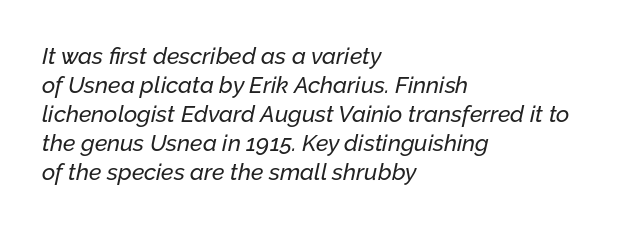
These lines were composed using italics. Plain, unruled lines of type. This block has exactly the height ordinary leading produces. Teacher's note: observe the even left margin — that is flush-left alignment.
